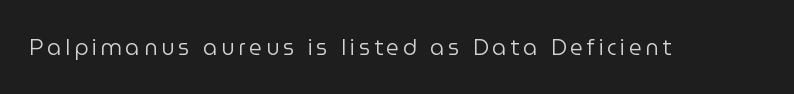
The image shows 22 px text type, upright; set not underlined.
